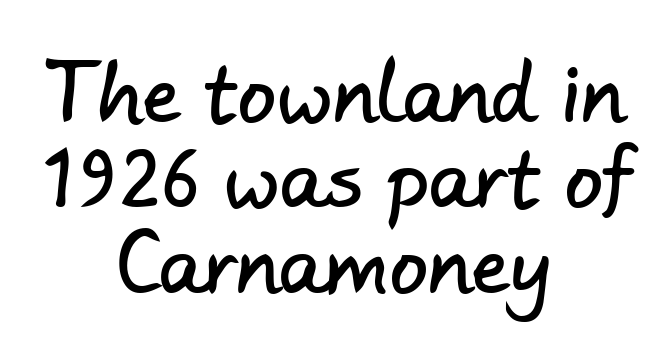
{"serif": "no", "width": "normal", "stroke_contrast": "low", "x_height": "small", "monospaced": "no", "underline": "no", "align": "center", "line_spacing": "tight", "line_spacing_ratio": 1.11, "letter_spacing": "normal", "letter_spacing_em": 0.0, "glyph_px": 77}
